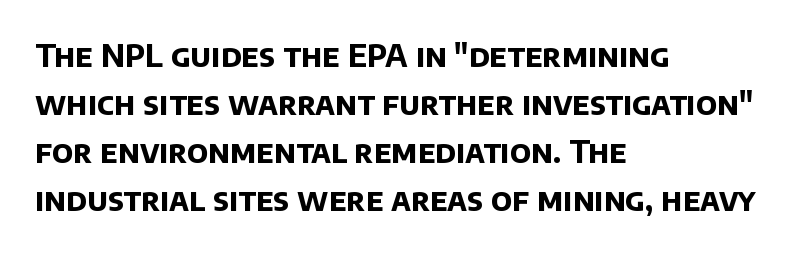
{"serif": "no", "bold": "yes", "weight": "bold", "width": "normal", "stroke_contrast": "low", "x_height": "large", "monospaced": "no", "underline": "no", "align": "left", "line_spacing": "normal", "line_spacing_ratio": 1.55, "letter_spacing": "normal", "letter_spacing_em": 0.0, "glyph_px": 31}
